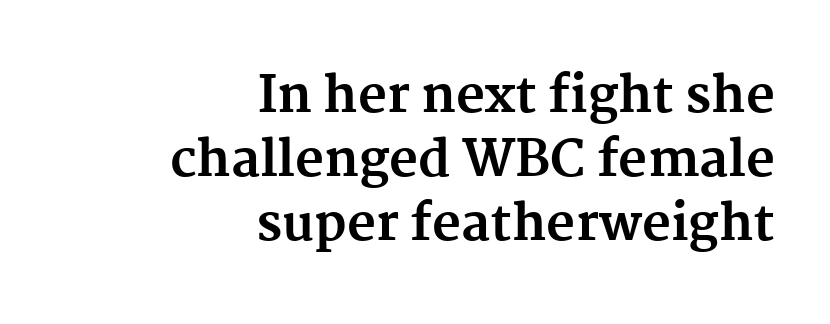
The image shows 50 px bold serif type, upright; set right-aligned, normal line spacing (1.28x), normal letter spacing, not underlined; medium stroke contrast and a medium x-height.
